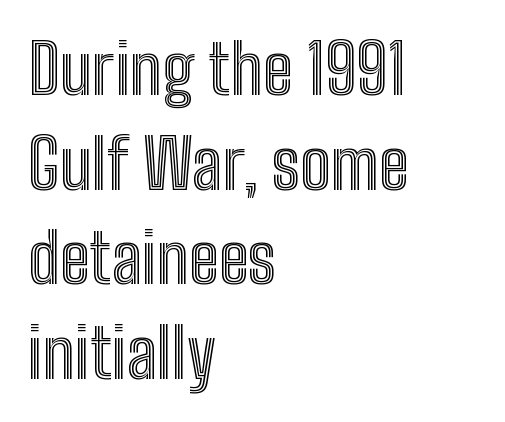
The image shows 68 px condensed type, upright; set left-aligned, normal line spacing (1.39x), normal letter spacing, not underlined; a medium x-height.
